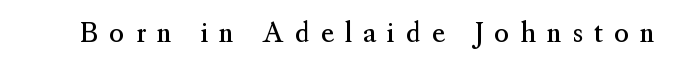
{"italic": "no", "bold": "no", "underline": "no", "letter_spacing": "wide", "letter_spacing_em": 0.42, "glyph_px": 26}
